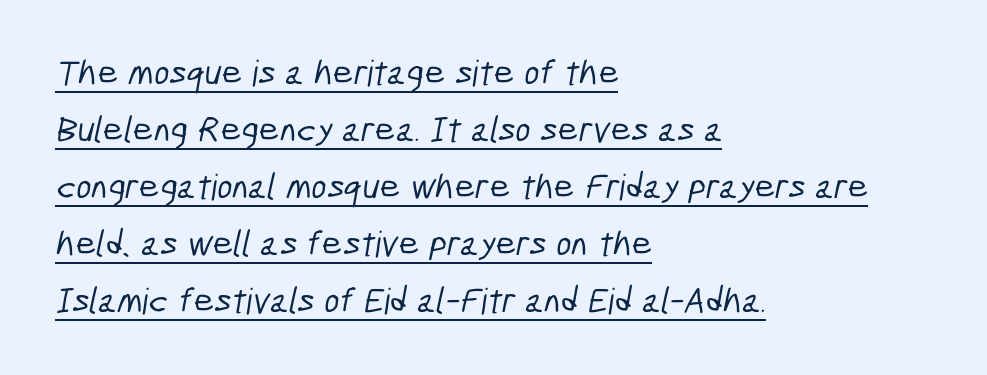
{"serif": "no", "width": "condensed", "stroke_contrast": "low", "x_height": "medium", "monospaced": "no", "underline": "yes", "align": "left", "line_spacing": "normal", "line_spacing_ratio": 1.58, "letter_spacing": "normal", "letter_spacing_em": 0.0, "glyph_px": 36}
